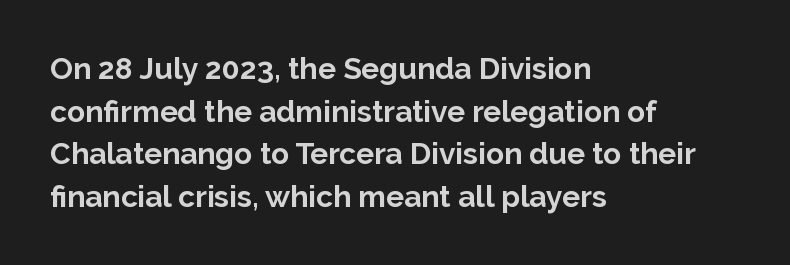
Q: Is the text bold? A: Yes.
Q: Is the text italic (slanted)? A: No, it is upright.
Q: Is the typeface a serif or a sans-serif typeface? A: Sans-serif.
Q: Is the text underlined? A: No.
Q: How is the paragraph aligned? A: Left-aligned.
Q: Is the spacing between letters normal or unusually wide? A: Normal.
Q: Is the spacing between lines tight, normal or loose? A: Normal.
Q: Width (condensed, normal, or wide)? A: Normal.
Q: Stroke contrast? A: Low.
Q: x-height? A: Medium.
Q: Monospaced? A: No.
